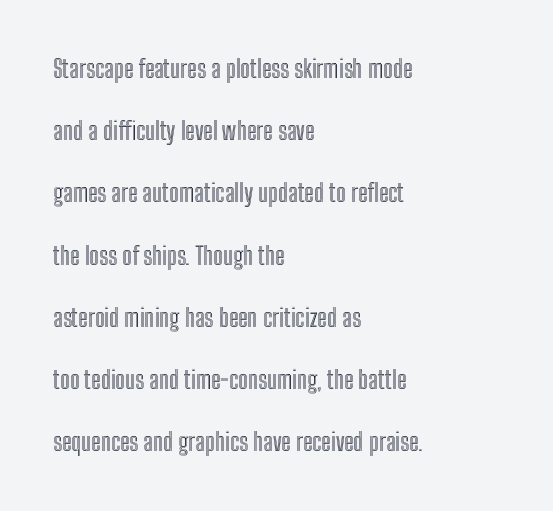
The image shows 25 px text type, upright; set left-aligned, loose line spacing (2.49x), normal letter spacing, not underlined.
